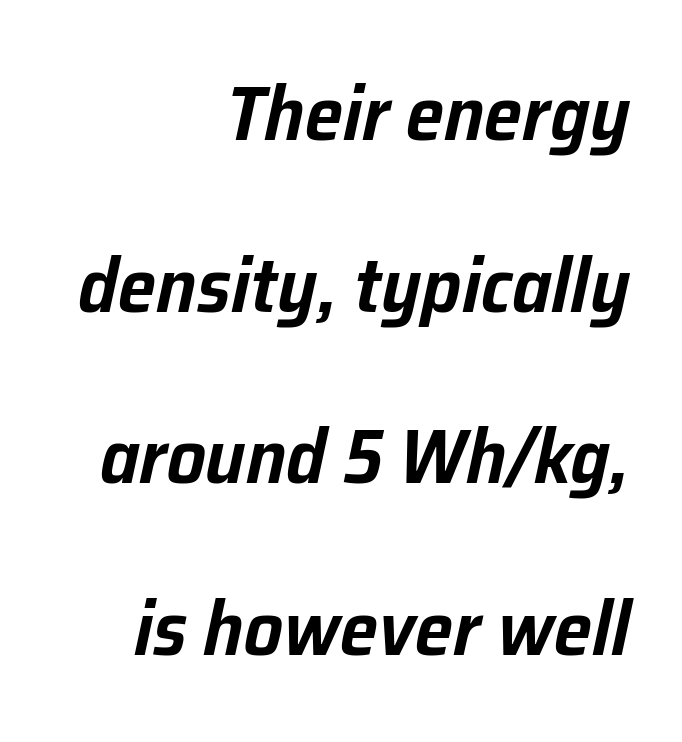
{"italic": "yes", "lean": "right", "slant_degrees": 12, "width": "normal", "stroke_contrast": "low", "x_height": "medium", "monospaced": "no", "underline": "no", "align": "right", "line_spacing": "loose", "line_spacing_ratio": 2.23, "letter_spacing": "normal", "letter_spacing_em": 0.0, "glyph_px": 77}
